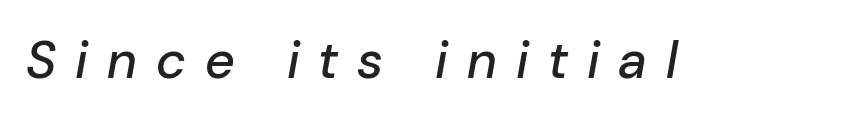
Q: Is the text italic (slanted)? A: Yes, it leans right by about 10 degrees.
Q: Is the text underlined? A: No.
Q: Is the spacing between letters normal or unusually wide? A: Unusually wide.
Q: Width (condensed, normal, or wide)? A: Normal.
Q: Stroke contrast? A: Low.
Q: x-height? A: Medium.
Q: Monospaced? A: No.
